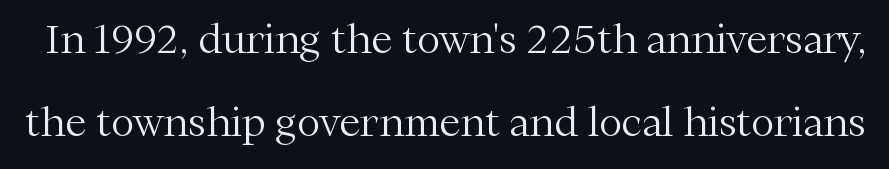
{"serif": "yes", "italic": "no", "bold": "no", "weight": "light", "width": "normal", "stroke_contrast": "medium", "x_height": "medium", "monospaced": "no", "underline": "no", "line_spacing": "loose", "line_spacing_ratio": 2.12, "letter_spacing": "normal", "letter_spacing_em": 0.0, "glyph_px": 39}
